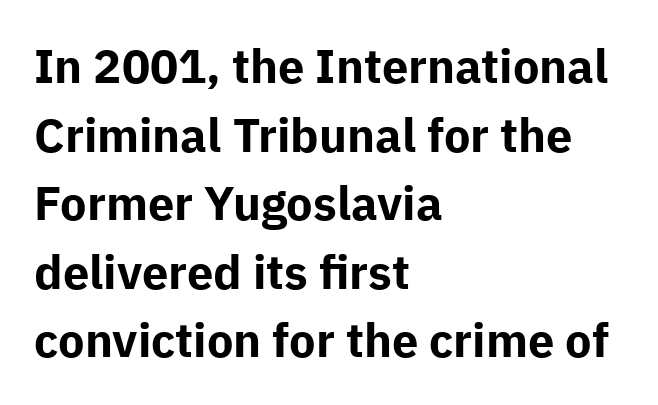
The image shows 47 px bold sans-serif type, upright; set left-aligned, normal line spacing (1.46x), normal letter spacing, not underlined; low stroke contrast and a medium x-height.
